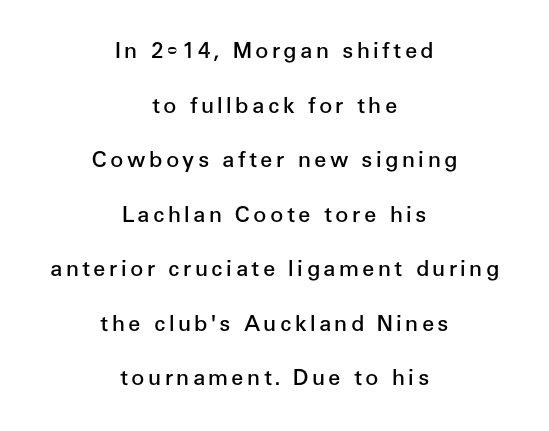
The image shows 22 px text type, upright; set centered, loose line spacing (2.48x), not underlined.
